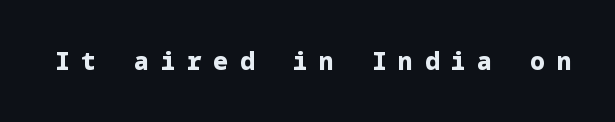
The typography opts for an upright posture over an oblique one. The glyphs have the mass of a bold cut. These lines have a slow, spaced-out rhythm from letter to letter. Nobody drew a line under any word here.
